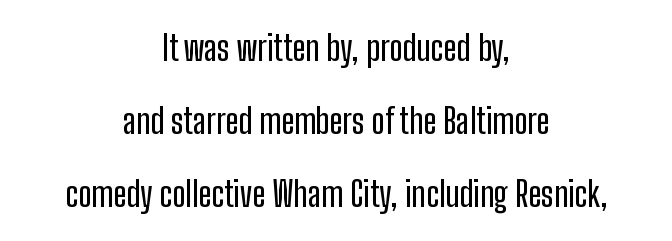
Regarding leading, the lines here are spaced well apart. The letters sit at their default tracking, neither squeezed nor spread. Letterform terminals end flat and unadorned throughout the passage. Character widths vary here, with narrow letters taking less room than wide ones. Rendered with straight, roman letterforms. Plain, unruled lines of type.
